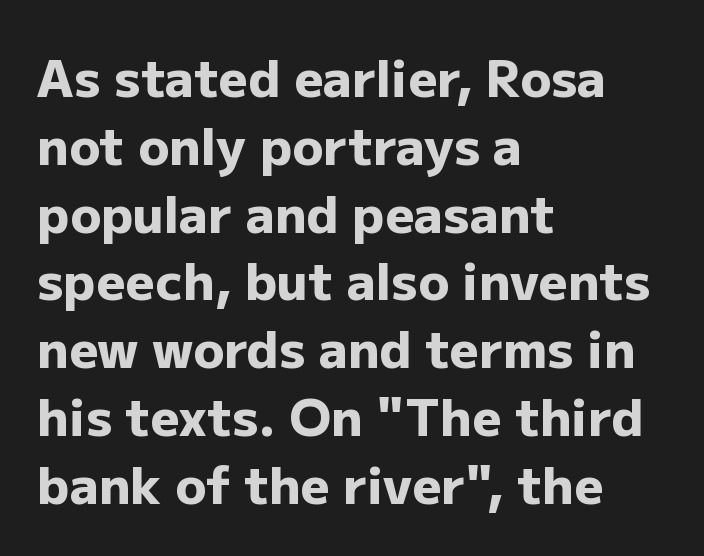
{"serif": "no", "italic": "no", "bold": "yes", "weight": "heavy", "width": "normal", "stroke_contrast": "low", "x_height": "medium", "monospaced": "no", "underline": "no", "align": "left", "line_spacing": "normal", "line_spacing_ratio": 1.33, "letter_spacing": "normal", "letter_spacing_em": 0.0, "glyph_px": 51}
